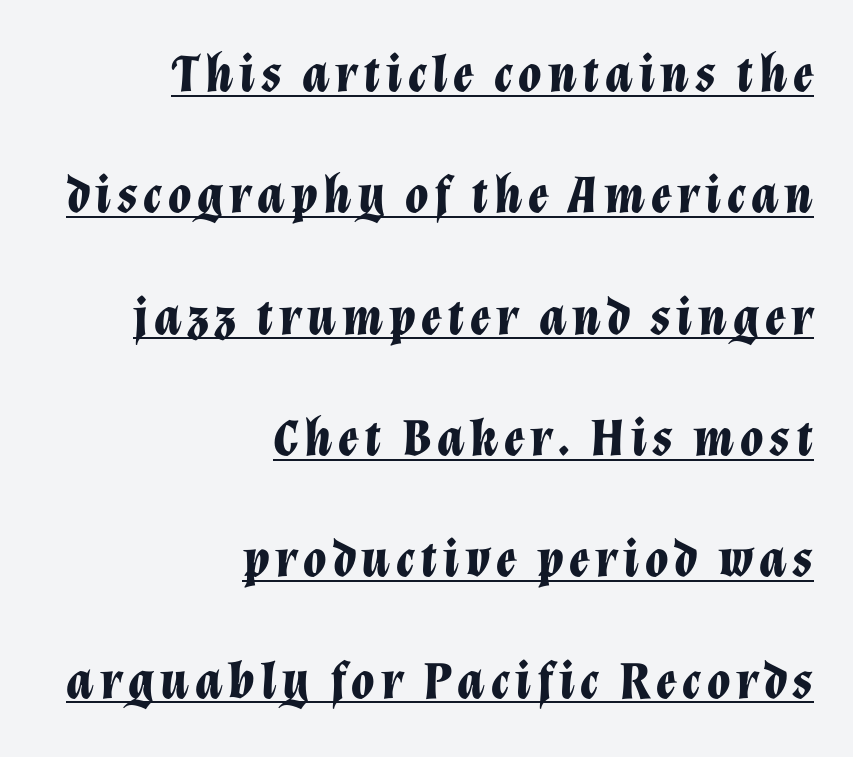
The rag falls on the left side of this text block. Each new line begins a long way beneath the previous one. The passage shown is underscored from start to finish. It's the slanting kind of type. Varying glyph widths throughout — classic text-font behaviour.
